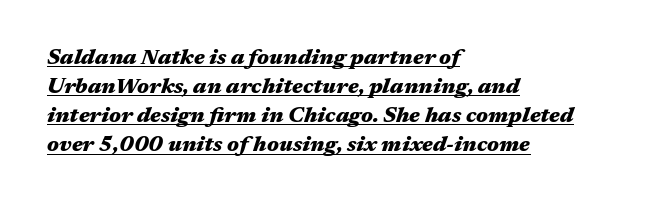
Teacher's note: observe the even left margin — that is flush-left alignment. The font is running at its bold setting. Quick note: italic. The letterforms sit shoulder to shoulder at normal distance. Notice how a bar underscores the lettering throughout.
